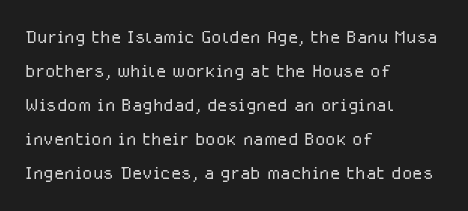
Q: Is the text bold? A: No.
Q: Is the text italic (slanted)? A: No, it is upright.
Q: Is the text underlined? A: No.
Q: How is the paragraph aligned? A: Left-aligned.
Q: Is the spacing between letters normal or unusually wide? A: Normal.
Q: Is the spacing between lines tight, normal or loose? A: Normal.
